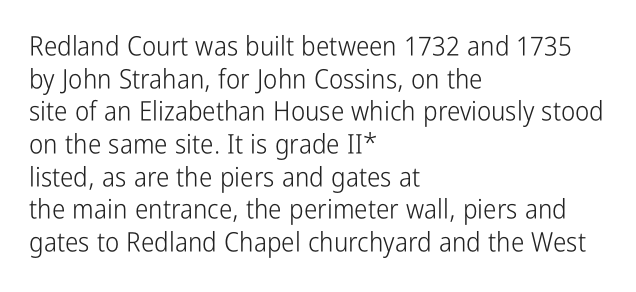
Q: Is the text bold? A: No.
Q: Is the text italic (slanted)? A: No, it is upright.
Q: Is the text underlined? A: No.
Q: How is the paragraph aligned? A: Left-aligned.
Q: Is the spacing between letters normal or unusually wide? A: Normal.
